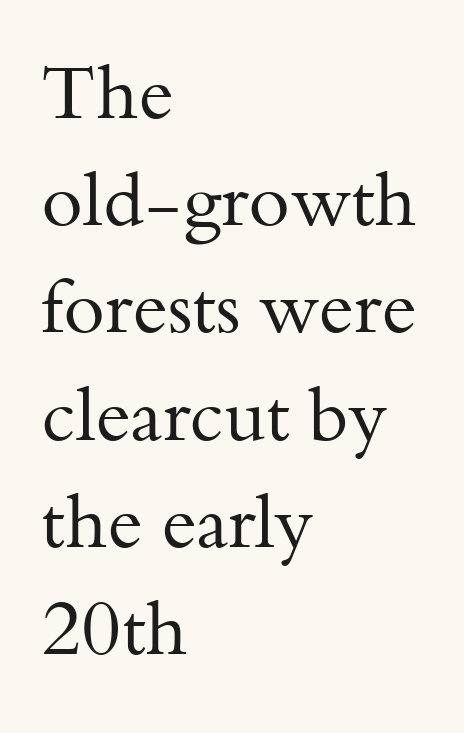
Q: Is the text bold? A: No.
Q: Is the text italic (slanted)? A: No, it is upright.
Q: Is the typeface a serif or a sans-serif typeface? A: Serif.
Q: Is the text underlined? A: No.
Q: How is the paragraph aligned? A: Left-aligned.
Q: Is the spacing between letters normal or unusually wide? A: Normal.
Q: Is the spacing between lines tight, normal or loose? A: Normal.
Q: Width (condensed, normal, or wide)? A: Normal.
Q: Stroke contrast? A: Medium.
Q: x-height? A: Small.
Q: Monospaced? A: No.
